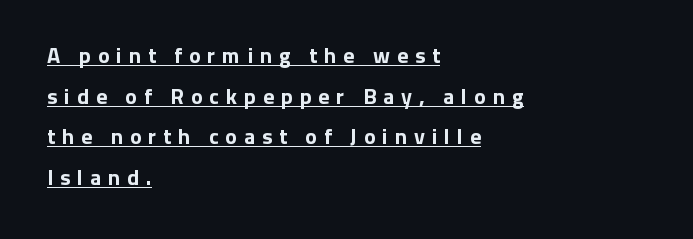
In terms of letterspacing, this is a distinctly airy, spread setting. Somebody hit Ctrl+U on this one — the words are underlined. Italic: no, the glyphs are upright roman. Plenty of ink on the page — the face is bold. Reading down the block, your eye returns to a fixed left position each line.
